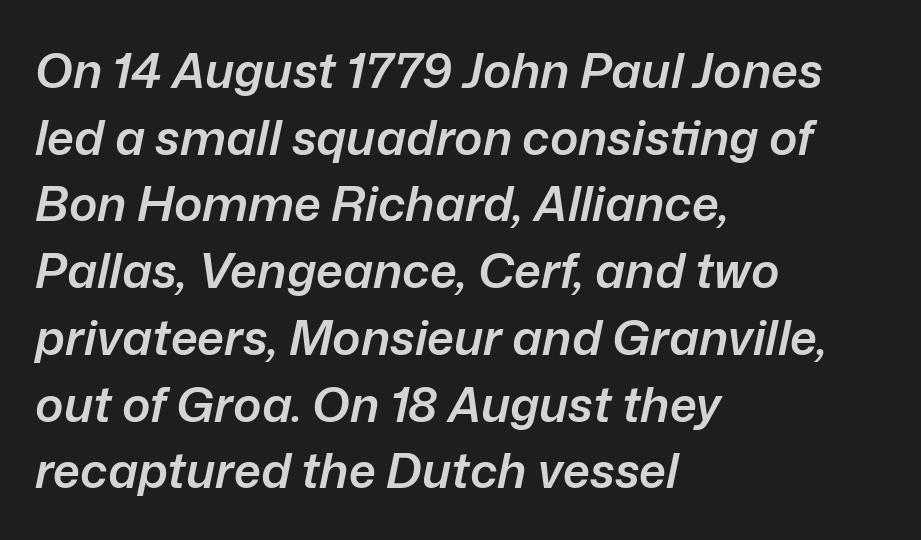
Q: Is the text bold? A: Semi-bold.
Q: Is the text italic (slanted)? A: Yes, it leans right by about 12 degrees.
Q: Is the text underlined? A: No.
Q: How is the paragraph aligned? A: Left-aligned.
Q: Is the spacing between letters normal or unusually wide? A: Normal.
Q: Is the spacing between lines tight, normal or loose? A: Normal.
Q: Width (condensed, normal, or wide)? A: Normal.
Q: Stroke contrast? A: Low.
Q: x-height? A: Medium.
Q: Monospaced? A: No.
